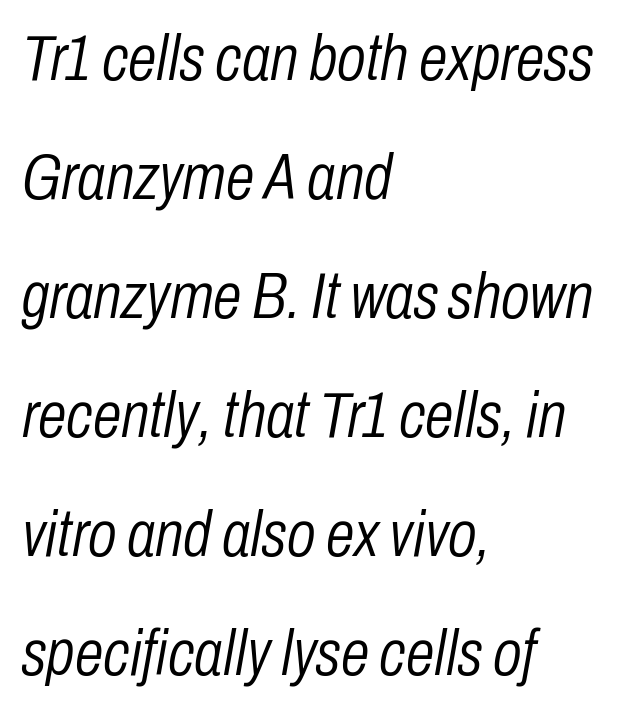
{"italic": "yes", "lean": "right", "slant_degrees": 10, "bold": "no", "weight": "light", "width": "condensed", "stroke_contrast": "low", "x_height": "medium", "monospaced": "no", "underline": "no", "align": "left", "line_spacing_ratio": 1.83, "letter_spacing": "normal", "letter_spacing_em": 0.0, "glyph_px": 65}
